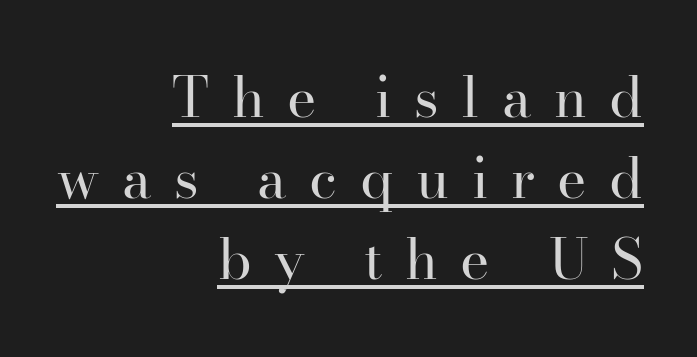
The line texture is sparse and dotted thanks to wide tracking. Is the type heavy? It reads as light-to-regular instead. A rule runs beneath these lines of type. Is there much room between lines? A standard amount, neither cramped nor airy. The compositor pushed each line to the right boundary. The rendering uses natural spacing where letterforms have individual widths.
